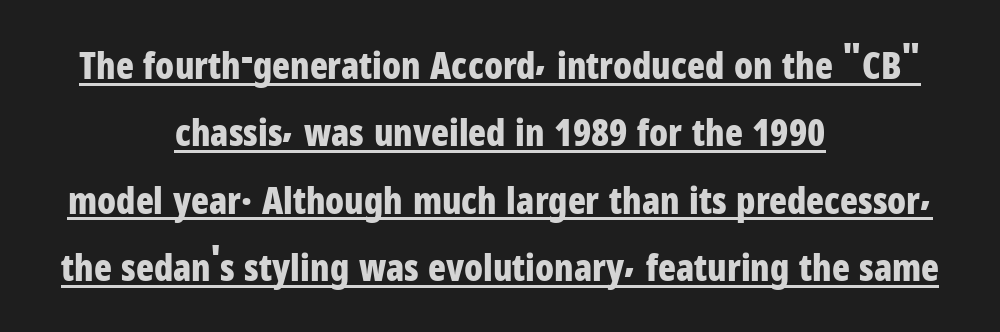
Proportional: the letters do not fall into vertical columns. No extra tracking has been applied to these lines. Strong, thick strokes mark this as bold type. Caption: lettering with a line underneath. Italic: no, the glyphs are upright roman. The compositor balanced each line on the midline.
